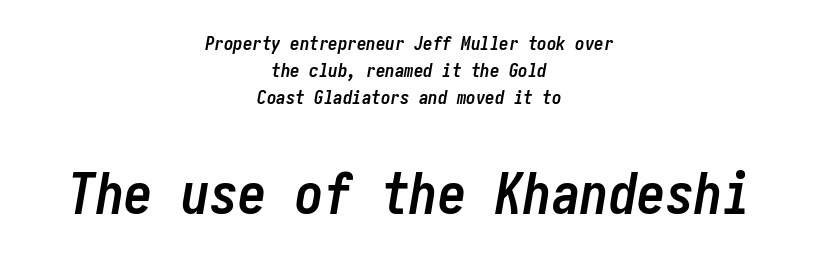
{"italic": "yes", "lean": "right", "slant_degrees": 10, "bold": "yes", "weight": "semibold", "width": "condensed", "stroke_contrast": "low", "x_height": "medium", "underline": "no", "align": "center", "line_spacing": "normal", "line_spacing_ratio": 1.42, "letter_spacing": "normal", "letter_spacing_em": 0.0, "larger_block": "second", "size_ratio": 3.0, "glyph_px": 57}
